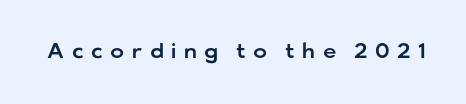
{"italic": "no", "underline": "no", "letter_spacing": "wide", "letter_spacing_em": 0.36, "glyph_px": 21}
